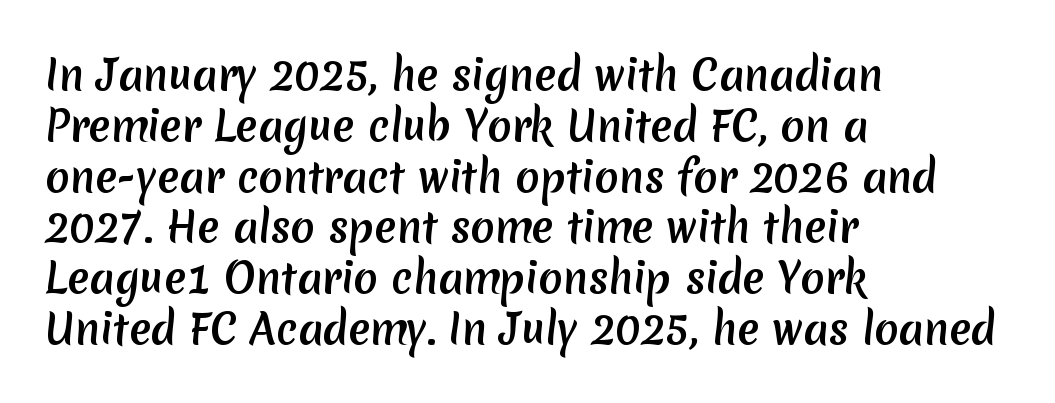
The typesetter chose a ragged-right arrangement here. The space directly below the letters is spotless. Compared with typical body copy, the letter spacing here is the same. Character widths vary here, with narrow letters taking less room than wide ones. This sample uses a sans-serif face. Interline gaps are of average width in this sample.
